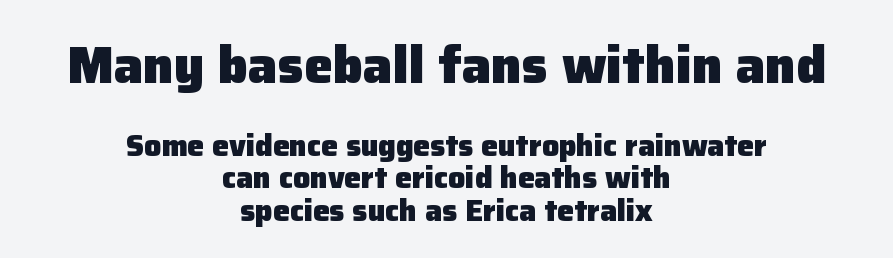
The image shows 52 px heavy sans-serif type, upright; set centered, tight line spacing (1.08x), normal letter spacing, not underlined; the first (top) block is 1.73x larger; low stroke contrast and a medium x-height.
